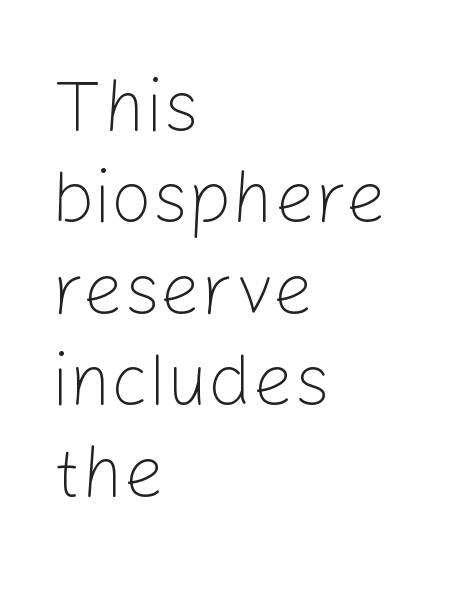
Q: Is the text bold? A: No.
Q: Is the text italic (slanted)? A: No, it is upright.
Q: Is the typeface a serif or a sans-serif typeface? A: Sans-serif.
Q: Is the text underlined? A: No.
Q: How is the paragraph aligned? A: Left-aligned.
Q: Is the spacing between letters normal or unusually wide? A: Normal.
Q: Is the spacing between lines tight, normal or loose? A: Normal.
Q: Width (condensed, normal, or wide)? A: Normal.
Q: Stroke contrast? A: Low.
Q: x-height? A: Medium.
Q: Monospaced? A: No.
